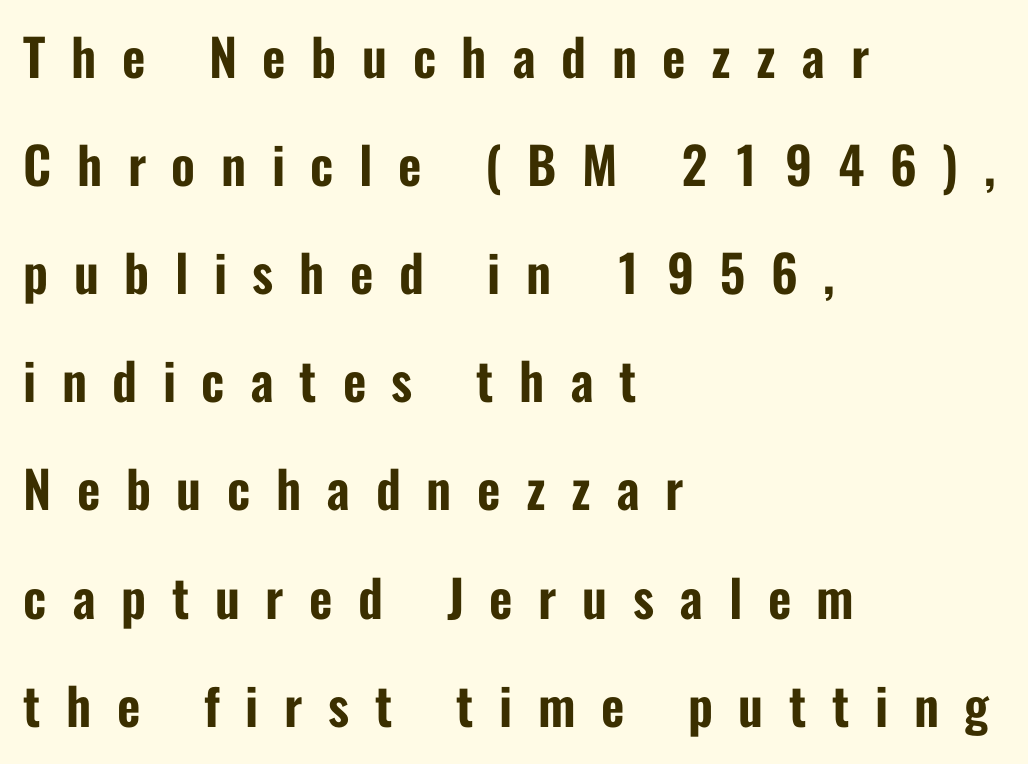
Q: Is the text italic (slanted)? A: No, it is upright.
Q: Is the typeface a serif or a sans-serif typeface? A: Sans-serif.
Q: Is the text underlined? A: No.
Q: How is the paragraph aligned? A: Left-aligned.
Q: Is the spacing between letters normal or unusually wide? A: Unusually wide.
Q: Is the spacing between lines tight, normal or loose? A: Loose.
Q: Width (condensed, normal, or wide)? A: Condensed.
Q: Stroke contrast? A: Low.
Q: x-height? A: Medium.
Q: Monospaced? A: No.
